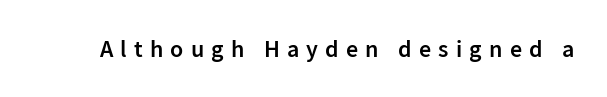
Check under the words: just untouched page. In terms of posture, this sample is upright. Display-style spreading of the glyphs; the letterfit is very open. A somewhat darkened texture: the type is semibold rather than bold.
